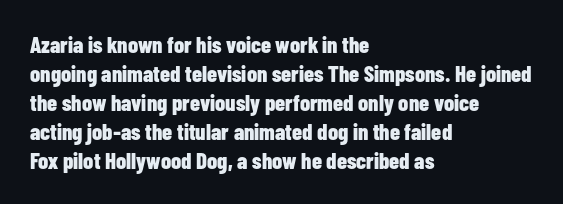
{"italic": "no", "bold": "yes", "underline": "no", "align": "left", "line_spacing": "normal", "line_spacing_ratio": 1.26, "letter_spacing": "normal", "letter_spacing_em": 0.0, "glyph_px": 23}
